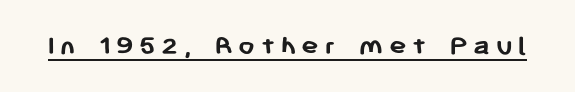
The image shows 29 px semibold sans-serif type, upright; set underlined; low stroke contrast and a medium x-height.
